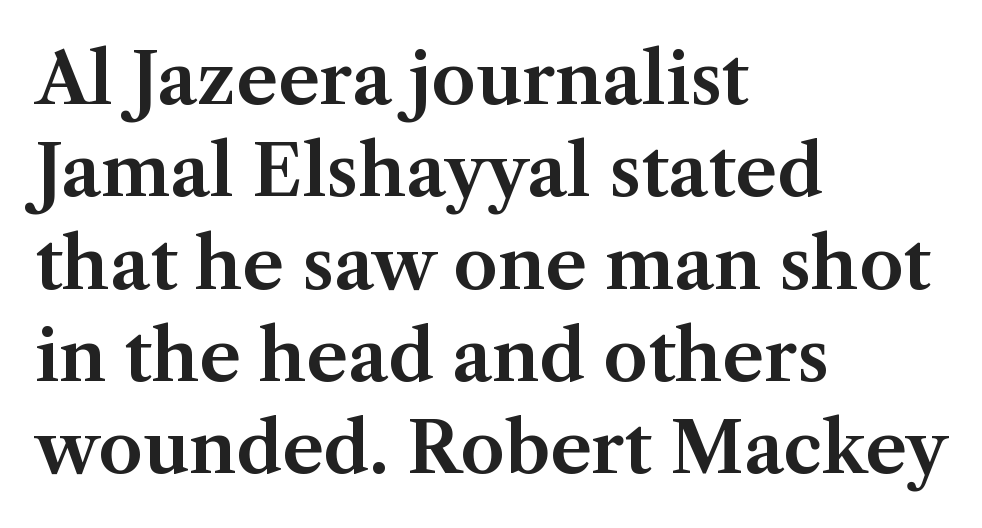
The image shows 71 px serif type, upright; set left-aligned, normal line spacing (1.3x), normal letter spacing, not underlined; medium stroke contrast and a medium x-height.
